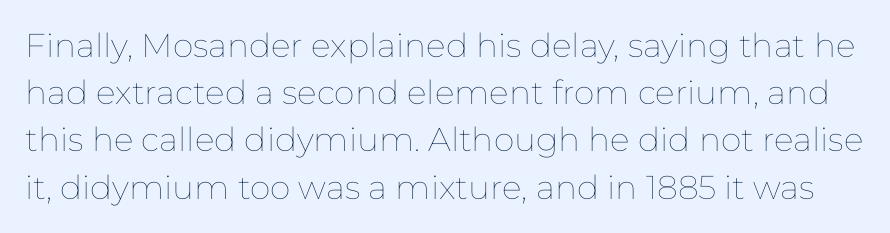
The image shows 33 px thin type, upright; set normal line spacing (1.43x), normal letter spacing, not underlined; low stroke contrast and a medium x-height.
